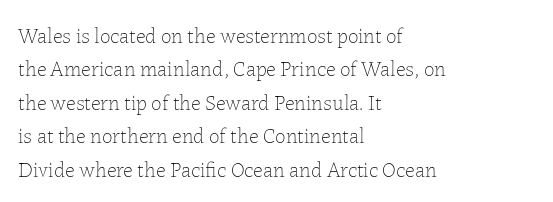
Q: Is the text bold? A: No.
Q: Is the text italic (slanted)? A: No, it is upright.
Q: Is the text underlined? A: No.
Q: How is the paragraph aligned? A: Left-aligned.
Q: Is the spacing between letters normal or unusually wide? A: Normal.
Q: Is the spacing between lines tight, normal or loose? A: Normal.
